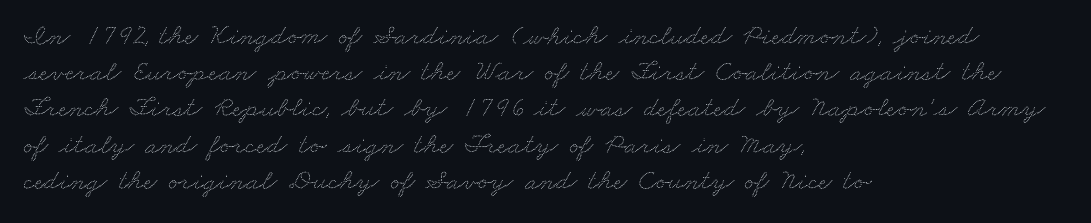
This sample keeps an unexceptional amount of space between lines. Compared with typical body copy, the letter spacing here is the same. The string is rendered with underlining switched off. Think of a printed novel: that variable character pitch is what you see here. These lines are set flush left with a ragged right edge.
